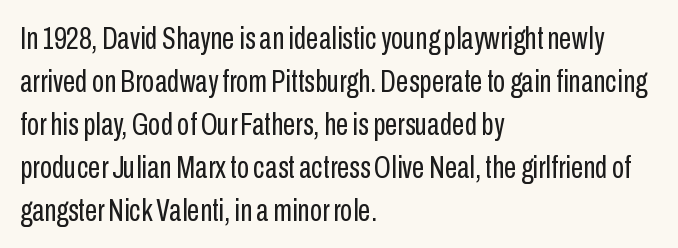
Q: Is the text bold? A: No.
Q: Is the text italic (slanted)? A: No, it is upright.
Q: Is the typeface a serif or a sans-serif typeface? A: Sans-serif.
Q: Is the text underlined? A: No.
Q: How is the paragraph aligned? A: Left-aligned.
Q: Is the spacing between letters normal or unusually wide? A: Normal.
Q: Is the spacing between lines tight, normal or loose? A: Normal.
Q: Width (condensed, normal, or wide)? A: Condensed.
Q: Stroke contrast? A: Low.
Q: x-height? A: Medium.
Q: Monospaced? A: No.
